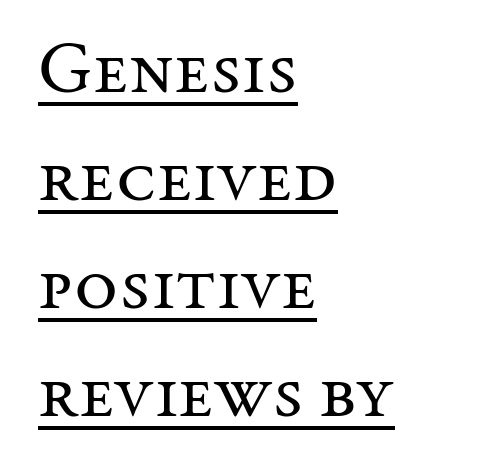
The image shows 75 px regular-weight serif type, upright; set left-aligned, normal line spacing (1.44x), normal letter spacing, underlined; medium stroke contrast and a medium x-height.
